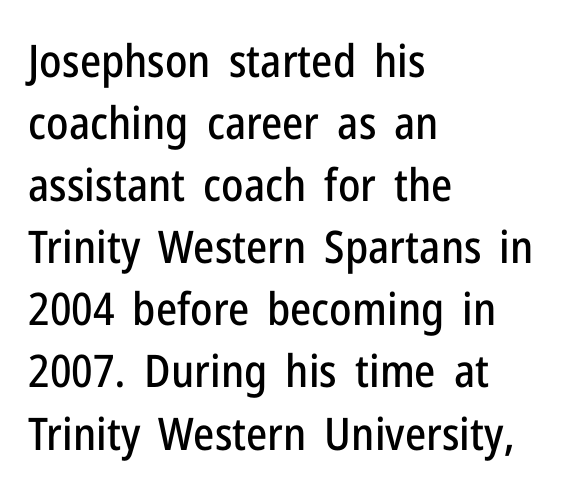
Q: Is the text italic (slanted)? A: No, it is upright.
Q: Is the typeface a serif or a sans-serif typeface? A: Sans-serif.
Q: Is the text underlined? A: No.
Q: How is the paragraph aligned? A: Left-aligned.
Q: Is the spacing between letters normal or unusually wide? A: Normal.
Q: Is the spacing between lines tight, normal or loose? A: Normal.
Q: Width (condensed, normal, or wide)? A: Condensed.
Q: Stroke contrast? A: Low.
Q: x-height? A: Medium.
Q: Monospaced? A: No.
